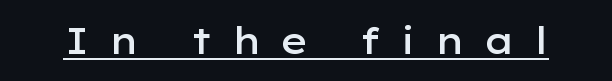
{"serif": "no", "italic": "no", "bold": "semi", "weight": "semibold", "width": "wide", "stroke_contrast": "low", "x_height": "medium", "monospaced": "no", "underline": "yes", "letter_spacing": "wide", "letter_spacing_em": 0.49, "glyph_px": 37}
